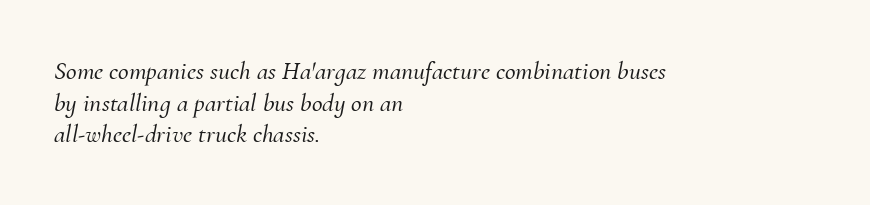
The image shows 26 px text type, italic (leaning right); set left-aligned, line spacing 1.22x, normal letter spacing, not underlined.
